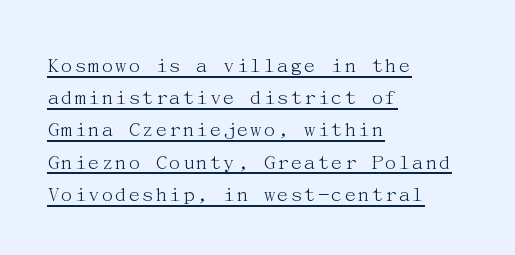
The image shows 23 px text type, upright; set left-aligned, normal line spacing (1.4x), normal letter spacing, underlined.
